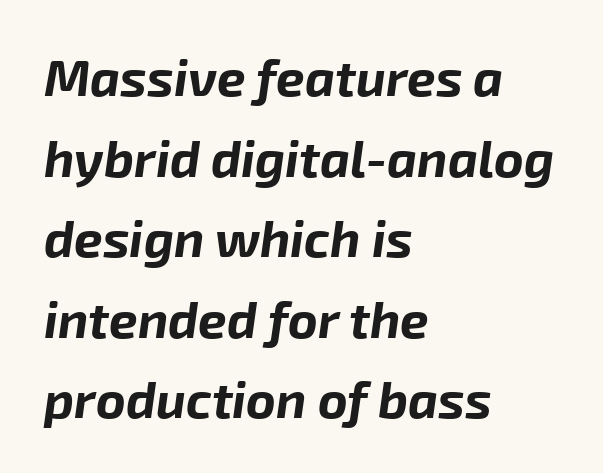
The image shows 51 px bold type, italic (leaning right); set left-aligned, normal line spacing (1.58x), normal letter spacing, not underlined; low stroke contrast and a medium x-height.
